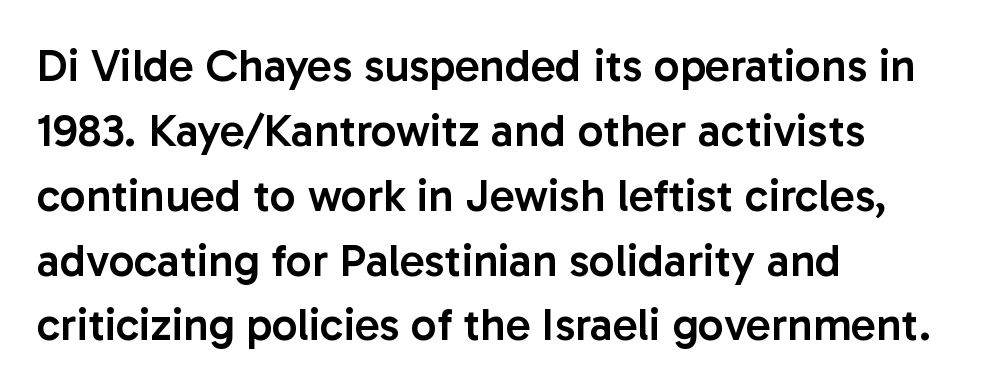
Q: Is the text bold? A: Semi-bold.
Q: Is the text italic (slanted)? A: No, it is upright.
Q: Is the typeface a serif or a sans-serif typeface? A: Sans-serif.
Q: Is the text underlined? A: No.
Q: How is the paragraph aligned? A: Left-aligned.
Q: Is the spacing between letters normal or unusually wide? A: Normal.
Q: Is the spacing between lines tight, normal or loose? A: Normal.
Q: Width (condensed, normal, or wide)? A: Normal.
Q: Stroke contrast? A: Low.
Q: x-height? A: Medium.
Q: Monospaced? A: No.
